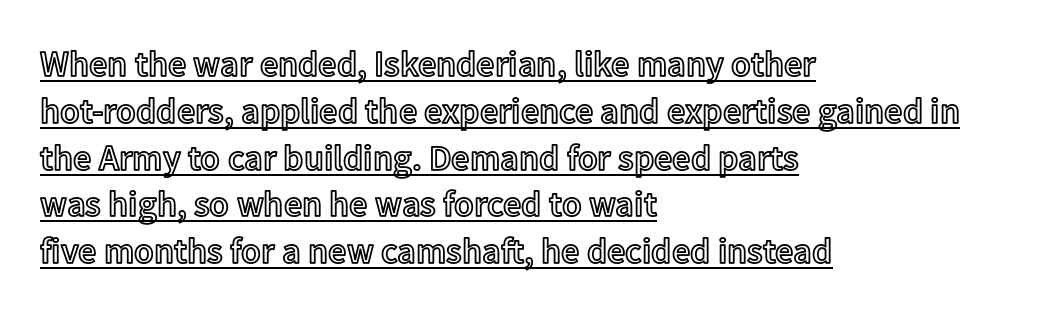
Q: Is the text italic (slanted)? A: No, it is upright.
Q: Is the text underlined? A: Yes.
Q: How is the paragraph aligned? A: Left-aligned.
Q: Is the spacing between letters normal or unusually wide? A: Normal.
Q: Is the spacing between lines tight, normal or loose? A: Normal.
Q: Width (condensed, normal, or wide)? A: Normal.
Q: x-height? A: Medium.
Q: Monospaced? A: No.
